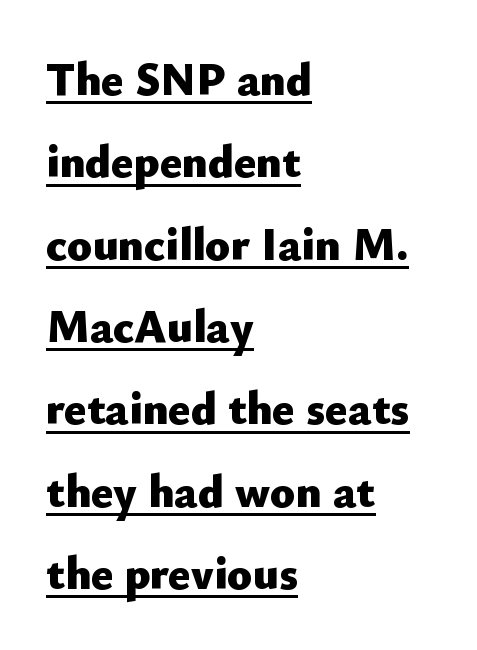
The image shows 46 px heavy sans-serif type, upright; set left-aligned, line spacing 1.79x, normal letter spacing, underlined; low stroke contrast and a small x-height.
